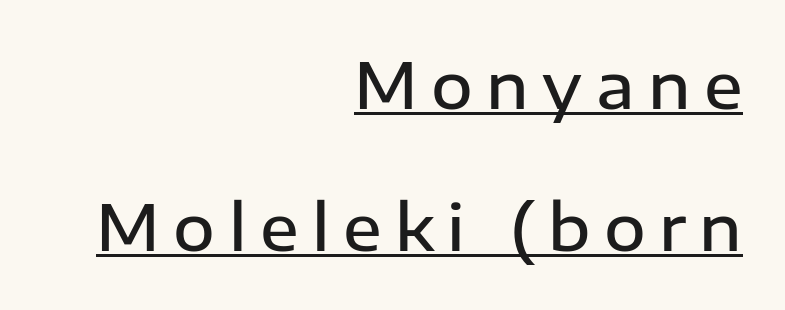
Q: Is the text bold? A: Semi-bold.
Q: Is the text italic (slanted)? A: No, it is upright.
Q: Is the typeface a serif or a sans-serif typeface? A: Sans-serif.
Q: Is the text underlined? A: Yes.
Q: How is the paragraph aligned? A: Right-aligned.
Q: Is the spacing between letters normal or unusually wide? A: Unusually wide.
Q: Is the spacing between lines tight, normal or loose? A: Loose.
Q: Width (condensed, normal, or wide)? A: Normal.
Q: Stroke contrast? A: Low.
Q: x-height? A: Medium.
Q: Monospaced? A: No.
